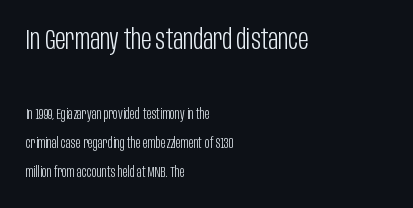
The image shows 28 px light, condensed sans-serif type, upright; set left-aligned, loose line spacing (2.09x), normal letter spacing, not underlined; the first (top) block is 2.0x larger; low stroke contrast and a large x-height.
